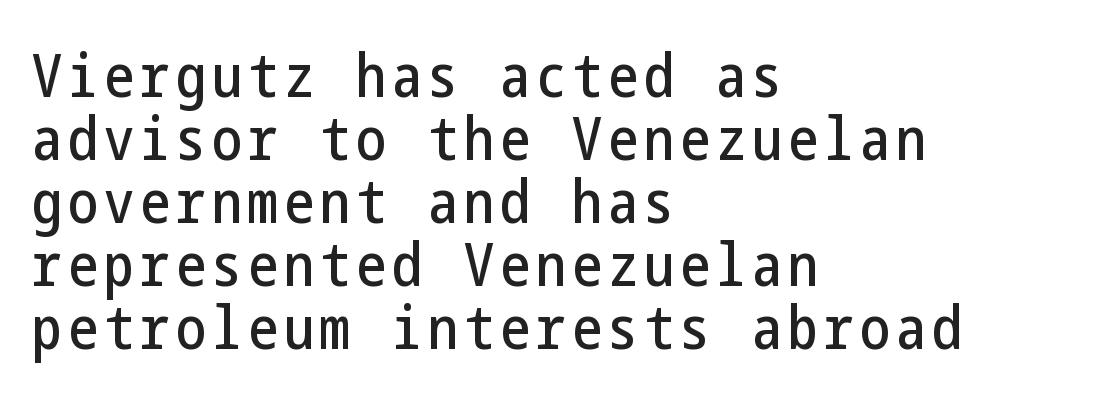
{"serif": "no", "italic": "no", "width": "condensed", "stroke_contrast": "low", "x_height": "medium", "underline": "no", "align": "left", "line_spacing": "tight", "line_spacing_ratio": 1.05, "glyph_px": 60}
